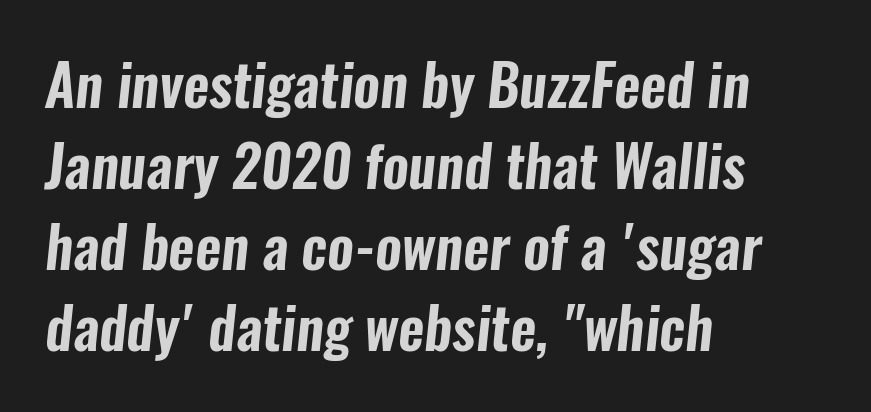
{"serif": "no", "width": "condensed", "stroke_contrast": "low", "x_height": "medium", "monospaced": "no", "underline": "no", "align": "left", "line_spacing": "normal", "line_spacing_ratio": 1.42, "letter_spacing": "normal", "letter_spacing_em": 0.0, "glyph_px": 57}
